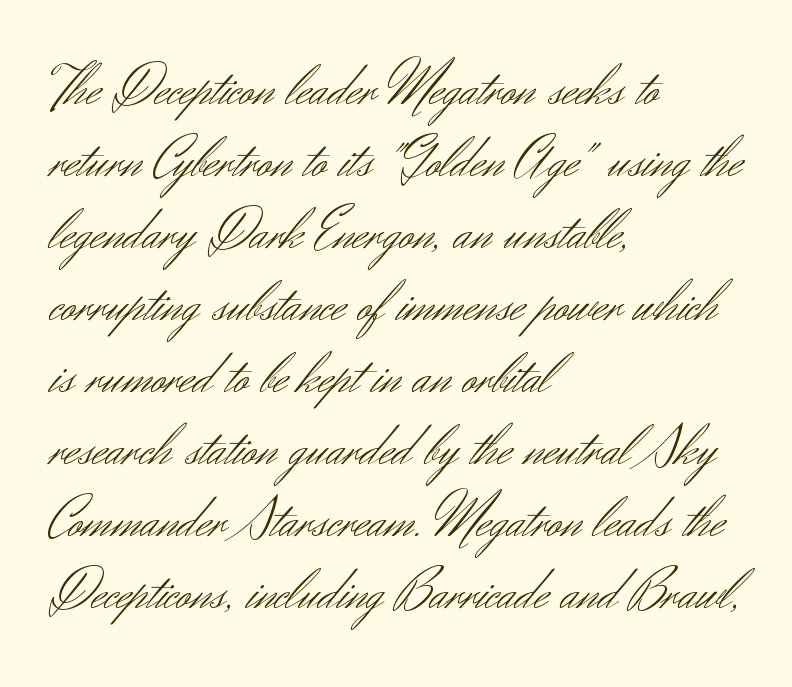
{"serif": "no", "bold": "no", "weight": "light", "width": "normal", "stroke_contrast": "medium", "x_height": "small", "monospaced": "no", "underline": "no", "align": "left", "line_spacing_ratio": 1.22, "letter_spacing": "normal", "letter_spacing_em": 0.0, "glyph_px": 59}
